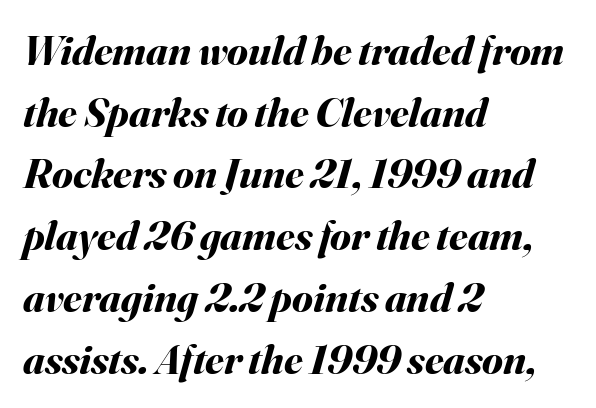
The sample has been set heavy, in full bold. These lines are rendered in a variable-pitch font. Italic? Definitely — the glyphs are oblique. A normal amount of white space separates one row of letters from the next.
